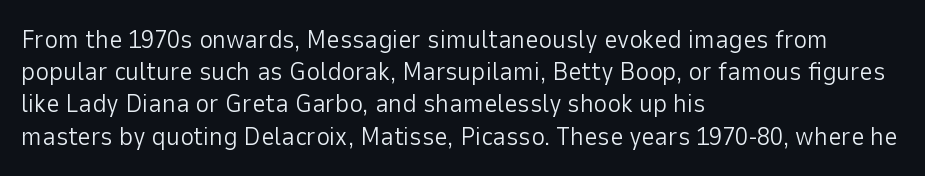
The image shows 26 px text type, upright; set left-aligned, line spacing 1.24x, normal letter spacing, not underlined.
